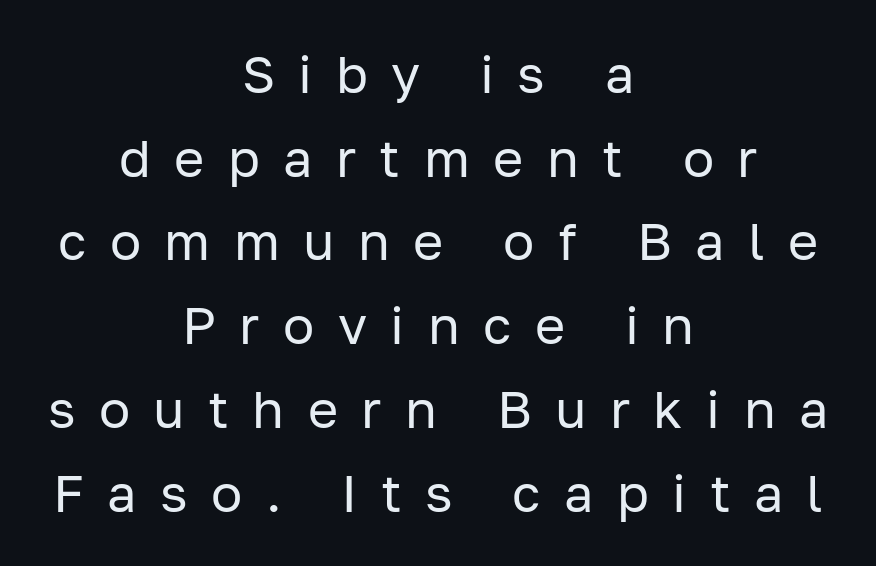
The image shows 52 px regular-weight sans-serif type, upright; set centered, normal line spacing (1.61x), unusually wide letter spacing (+0.45 em), not underlined; low stroke contrast and a medium x-height.
